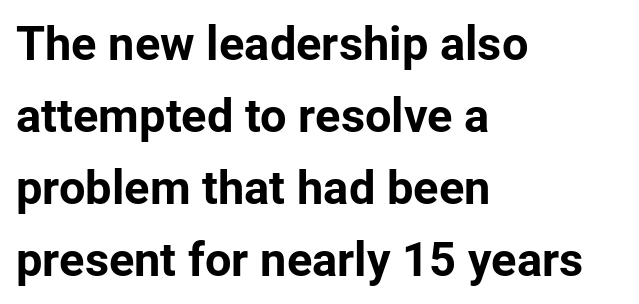
{"serif": "no", "italic": "no", "bold": "yes", "weight": "bold", "width": "normal", "stroke_contrast": "low", "x_height": "medium", "monospaced": "no", "underline": "no", "align": "left", "line_spacing": "normal", "line_spacing_ratio": 1.53, "letter_spacing": "normal", "letter_spacing_em": 0.0, "glyph_px": 47}
